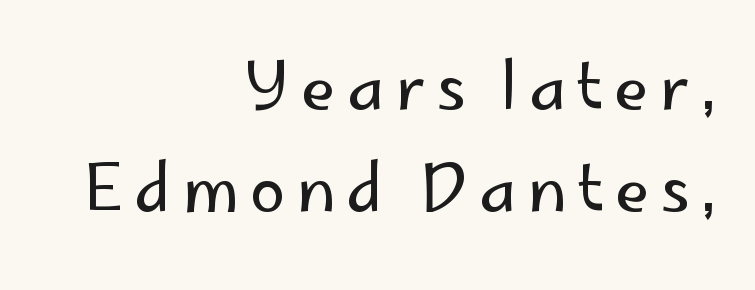
{"serif": "no", "italic": "no", "bold": "no", "weight": "regular", "width": "normal", "stroke_contrast": "low", "x_height": "small", "monospaced": "no", "underline": "no", "align": "right", "line_spacing": "normal", "line_spacing_ratio": 1.59, "glyph_px": 64}
